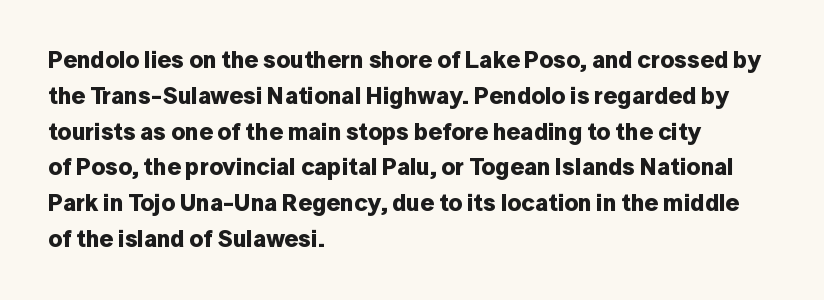
{"italic": "no", "bold": "yes", "underline": "no", "align": "left", "line_spacing": "normal", "line_spacing_ratio": 1.49, "letter_spacing": "normal", "letter_spacing_em": 0.0, "glyph_px": 24}
